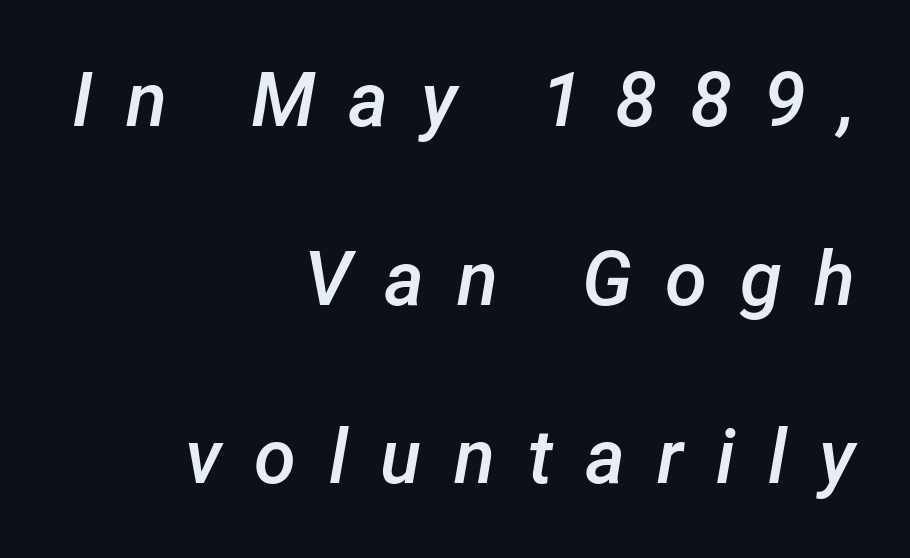
{"italic": "yes", "lean": "right", "slant_degrees": 12, "bold": "semi", "weight": "semibold", "width": "normal", "stroke_contrast": "low", "x_height": "medium", "monospaced": "no", "underline": "no", "align": "right", "line_spacing": "loose", "line_spacing_ratio": 2.35, "letter_spacing": "wide", "letter_spacing_em": 0.43, "glyph_px": 76}
